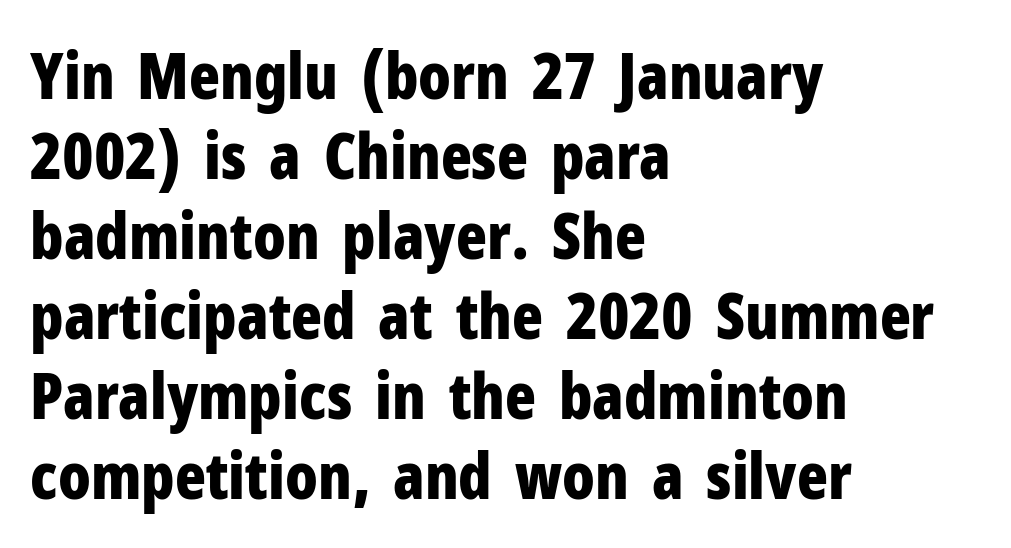
{"serif": "no", "italic": "no", "bold": "yes", "weight": "bold", "width": "condensed", "stroke_contrast": "low", "x_height": "medium", "monospaced": "no", "underline": "no", "align": "left", "line_spacing": "normal", "line_spacing_ratio": 1.25, "letter_spacing": "normal", "letter_spacing_em": 0.0, "glyph_px": 64}
